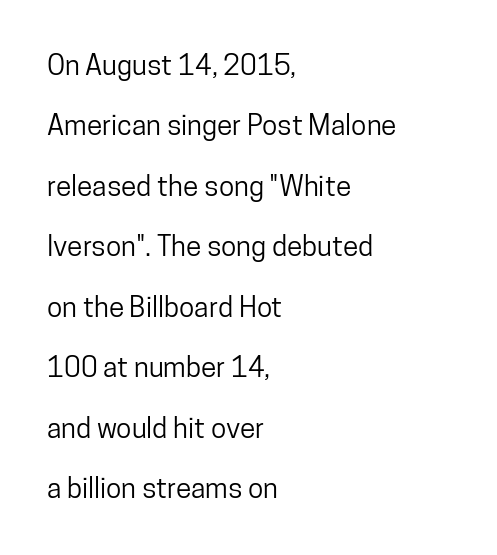
Q: Is the text italic (slanted)? A: No, it is upright.
Q: Is the typeface a serif or a sans-serif typeface? A: Sans-serif.
Q: Is the text underlined? A: No.
Q: How is the paragraph aligned? A: Left-aligned.
Q: Is the spacing between letters normal or unusually wide? A: Normal.
Q: Is the spacing between lines tight, normal or loose? A: Loose.
Q: Width (condensed, normal, or wide)? A: Condensed.
Q: Stroke contrast? A: Low.
Q: x-height? A: Medium.
Q: Monospaced? A: No.
